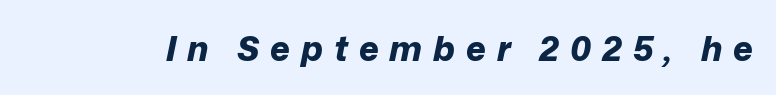
Q: Is the text bold? A: Yes.
Q: Is the text italic (slanted)? A: Yes, it leans right by about 12 degrees.
Q: Is the text underlined? A: No.
Q: Is the spacing between letters normal or unusually wide? A: Unusually wide.
Q: Width (condensed, normal, or wide)? A: Normal.
Q: Stroke contrast? A: Low.
Q: x-height? A: Medium.
Q: Monospaced? A: No.
